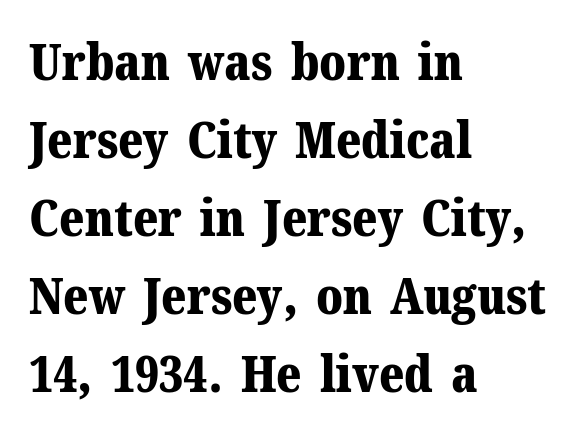
The image shows 51 px bold serif type, upright; set left-aligned, normal line spacing (1.53x), normal letter spacing, not underlined; medium stroke contrast and a medium x-height.
